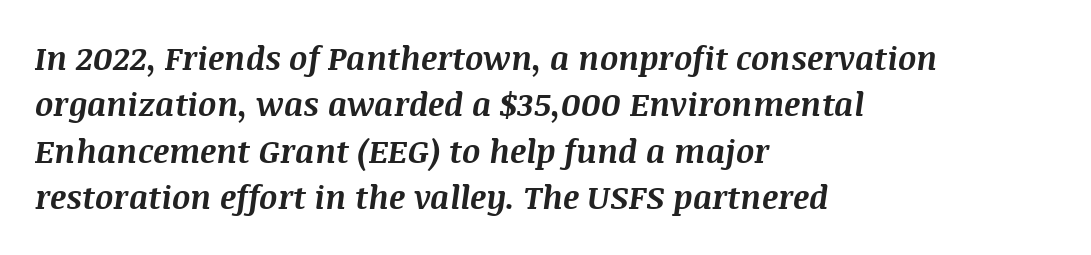
The image shows 32 px bold type, italic (leaning right); set left-aligned, normal line spacing (1.45x), normal letter spacing, not underlined; medium stroke contrast and a large x-height.
